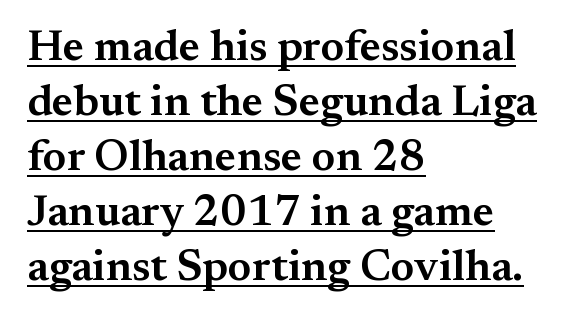
Do the characters align in a grid? No, the font is proportional. This sample uses plain, unmodified letter spacing. The face used here is a semibold: visibly heavier than regular, lighter than bold. You can tell from the footed stems that serif type was used. The ragged edge is on the right, which tells us the setting is flush left. In designer terms, the underline attribute is active on this setting.
